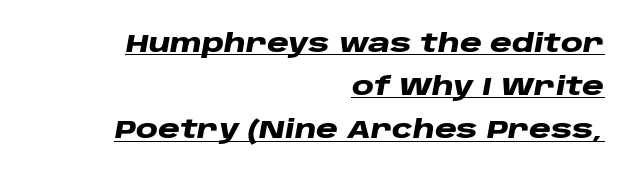
This sample is right-justified, so line beginnings fall wherever the words allow. In terms of letterspacing, this is plain default setting. Underlining? Definitely there. Emphasis-style slanted type is in use. Is the type bold? Yes — the strokes are clearly thick and heavy.
